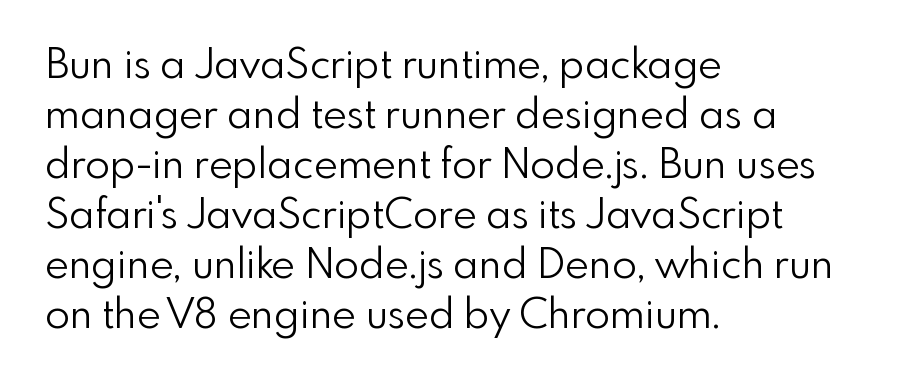
{"serif": "no", "italic": "no", "bold": "no", "weight": "light", "width": "normal", "stroke_contrast": "low", "x_height": "small", "monospaced": "no", "underline": "no", "align": "left", "line_spacing_ratio": 1.22, "letter_spacing": "normal", "letter_spacing_em": 0.0, "glyph_px": 41}
